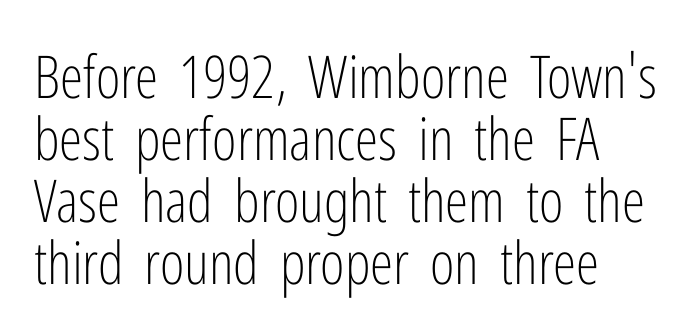
Q: Is the text bold? A: No.
Q: Is the text italic (slanted)? A: No, it is upright.
Q: Is the typeface a serif or a sans-serif typeface? A: Sans-serif.
Q: Is the text underlined? A: No.
Q: Is the spacing between letters normal or unusually wide? A: Normal.
Q: Is the spacing between lines tight, normal or loose? A: Tight.
Q: Width (condensed, normal, or wide)? A: Condensed.
Q: Stroke contrast? A: Low.
Q: x-height? A: Medium.
Q: Monospaced? A: No.
